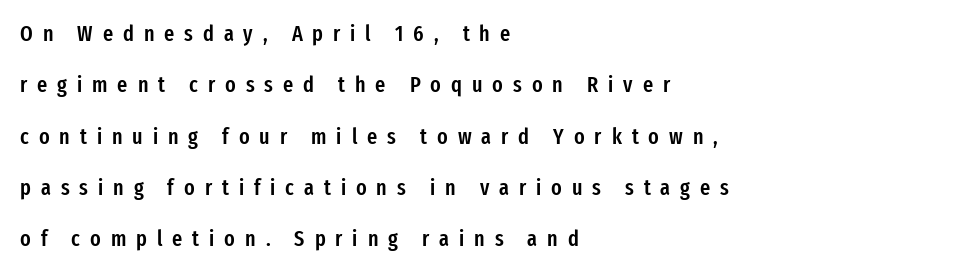
Q: Is the text bold? A: Semi-bold.
Q: Is the text italic (slanted)? A: No, it is upright.
Q: Is the text underlined? A: No.
Q: How is the paragraph aligned? A: Left-aligned.
Q: Is the spacing between letters normal or unusually wide? A: Unusually wide.
Q: Is the spacing between lines tight, normal or loose? A: Loose.
